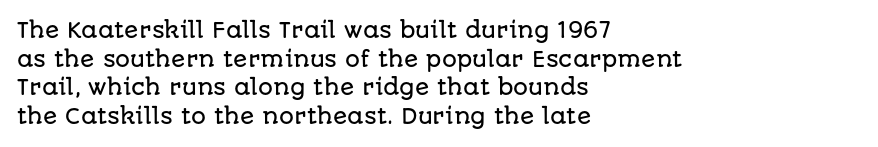
{"italic": "no", "underline": "no", "align": "left", "line_spacing": "normal", "line_spacing_ratio": 1.36, "letter_spacing": "normal", "letter_spacing_em": 0.0, "glyph_px": 21}
